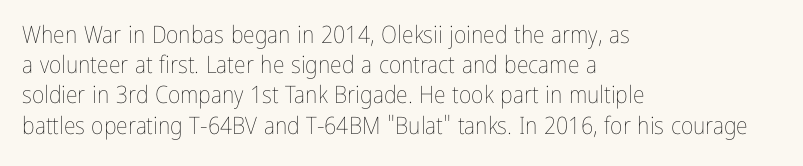
The weight would be labelled regular, book, light, or lighter still. Every stem runs plumb, perpendicular to the baseline. Descender tails drop into unmarked territory. One glance says typical: line gaps are just what's usual.
